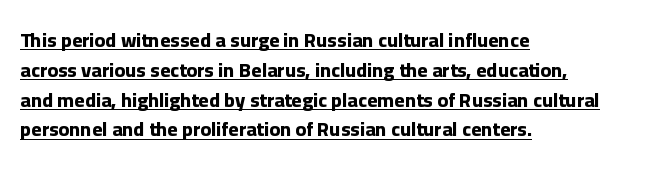
The image shows 20 px bold type, upright; set left-aligned, normal line spacing (1.49x), normal letter spacing, underlined.
